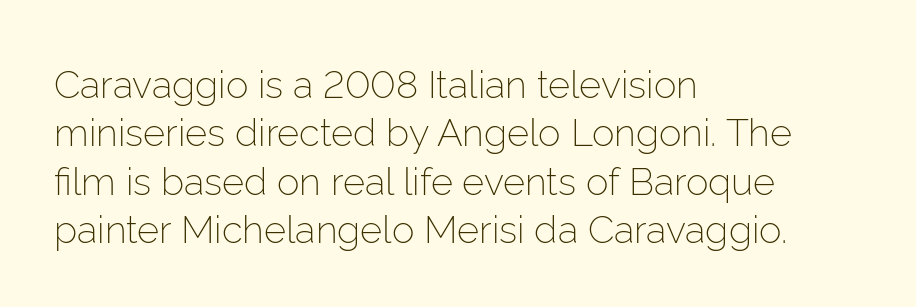
The image shows 38 px light sans-serif type, upright; set left-aligned, normal line spacing (1.27x), normal letter spacing, not underlined; low stroke contrast and a medium x-height.
